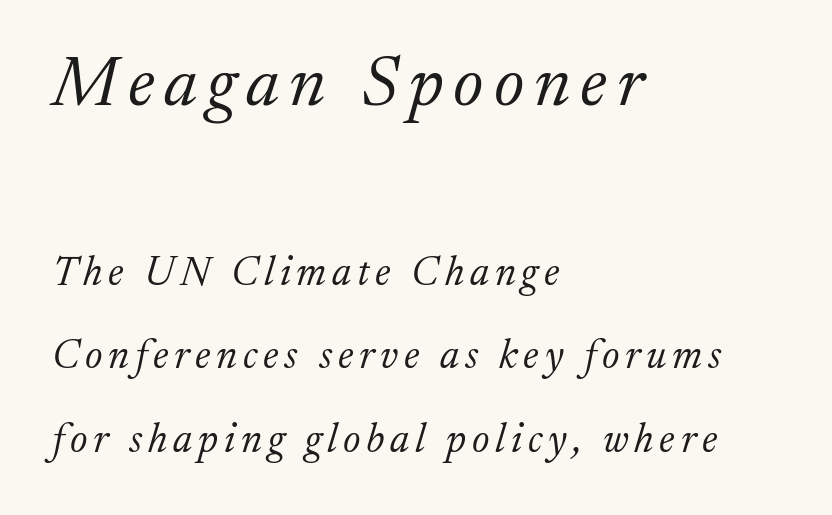
Q: Is the text bold? A: No.
Q: Is the text italic (slanted)? A: Yes, it leans right by about 17 degrees.
Q: Is the typeface a serif or a sans-serif typeface? A: Serif.
Q: Is the text underlined? A: No.
Q: How is the paragraph aligned? A: Left-aligned.
Q: Is the spacing between lines tight, normal or loose? A: Loose.
Q: Which block of text is set in a larger size, the first (top) or the second (bottom)? A: The first (top) one.
Q: Width (condensed, normal, or wide)? A: Normal.
Q: Stroke contrast? A: Low.
Q: x-height? A: Medium.
Q: Monospaced? A: No.
